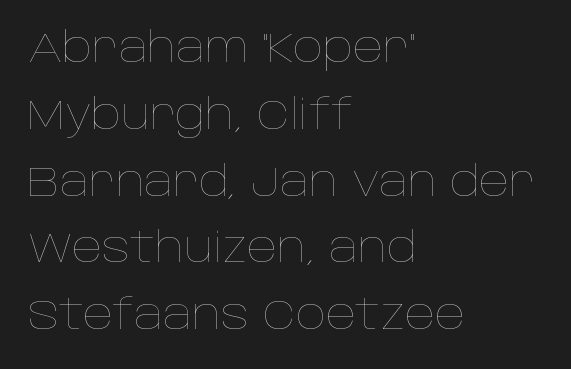
The image shows 42 px thin type, upright; set left-aligned, normal line spacing (1.59x), normal letter spacing, not underlined; low stroke contrast and a large x-height.
